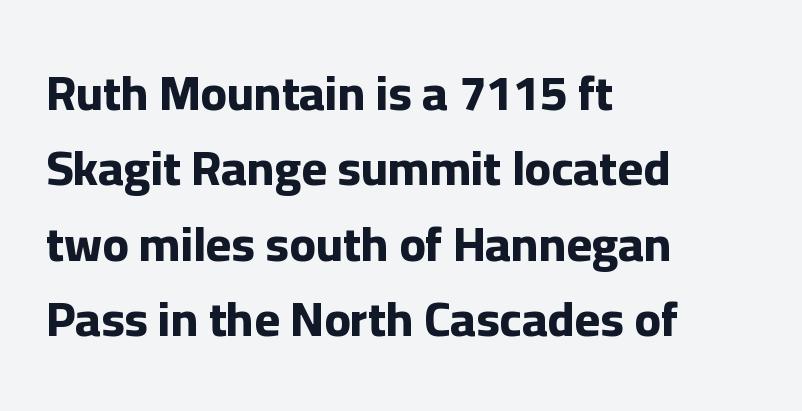
The image shows 49 px bold sans-serif type, upright; set left-aligned, normal line spacing (1.54x), normal letter spacing, not underlined; low stroke contrast and a medium x-height.
